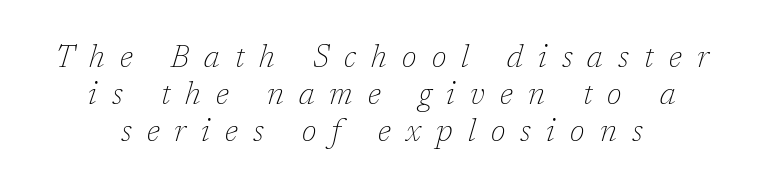
The image shows 31 px thin serif type, italic (leaning right); set line spacing 1.19x, unusually wide letter spacing (+0.49 em), not underlined; low stroke contrast and a medium x-height.
